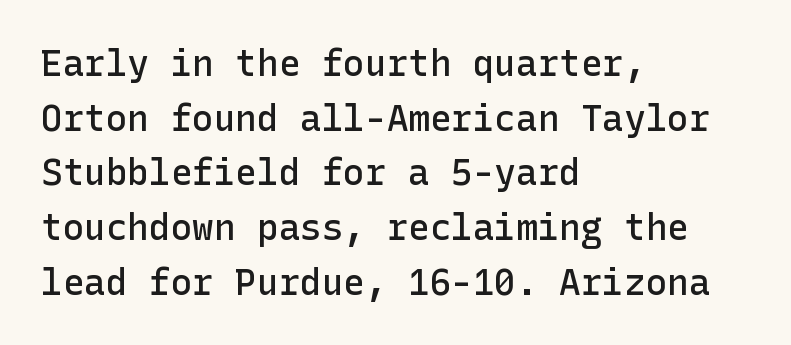
{"serif": "no", "italic": "no", "bold": "semi", "weight": "semibold", "width": "normal", "stroke_contrast": "low", "x_height": "medium", "underline": "no", "align": "left", "line_spacing": "normal", "line_spacing_ratio": 1.52, "letter_spacing": "normal", "letter_spacing_em": 0.0, "glyph_px": 36}
